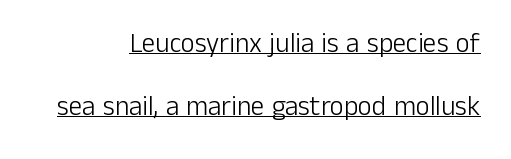
{"italic": "no", "bold": "no", "underline": "yes", "align": "right", "line_spacing": "loose", "line_spacing_ratio": 2.32, "letter_spacing": "normal", "letter_spacing_em": 0.0, "glyph_px": 27}
